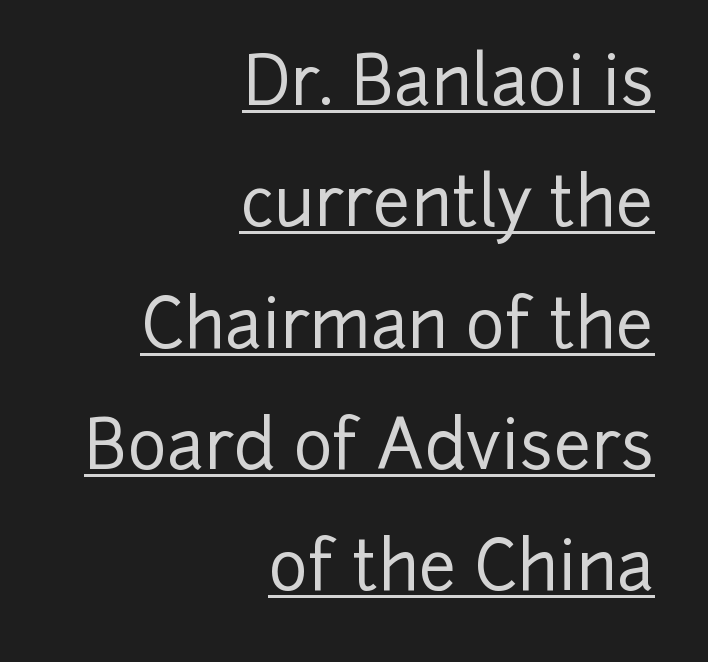
Q: Is the text italic (slanted)? A: No, it is upright.
Q: Is the typeface a serif or a sans-serif typeface? A: Sans-serif.
Q: Is the text underlined? A: Yes.
Q: How is the paragraph aligned? A: Right-aligned.
Q: Is the spacing between letters normal or unusually wide? A: Normal.
Q: Width (condensed, normal, or wide)? A: Normal.
Q: Stroke contrast? A: Low.
Q: x-height? A: Medium.
Q: Monospaced? A: No.
